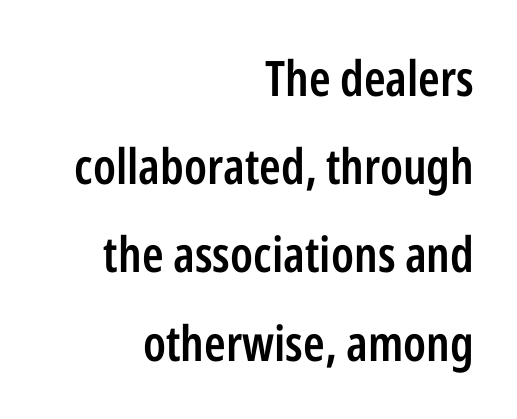
The image shows 49 px semibold, condensed sans-serif type, upright; set right-aligned, line spacing 1.8x, normal letter spacing, not underlined; low stroke contrast and a medium x-height.
